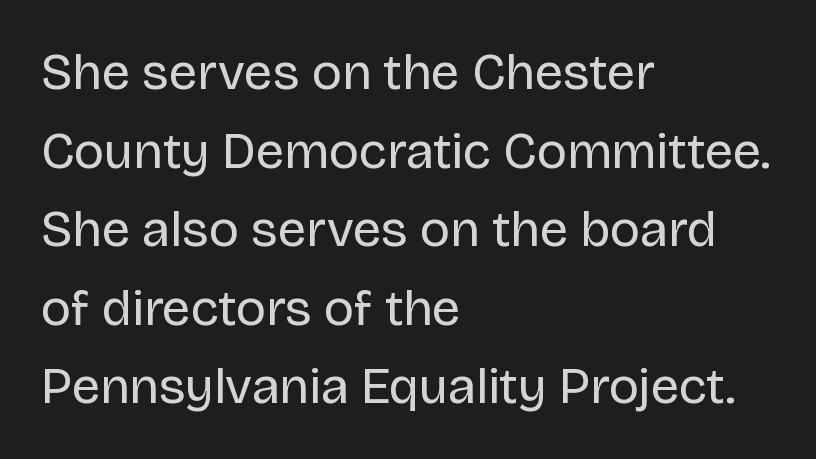
{"serif": "no", "italic": "no", "bold": "no", "weight": "regular", "width": "normal", "stroke_contrast": "low", "x_height": "large", "monospaced": "no", "underline": "no", "align": "left", "line_spacing": "normal", "line_spacing_ratio": 1.54, "letter_spacing": "normal", "letter_spacing_em": 0.0, "glyph_px": 51}
